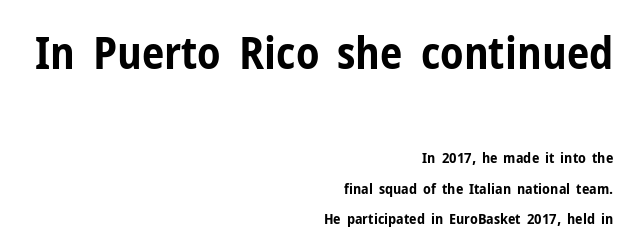
The image shows 45 px bold, condensed sans-serif type, upright; set right-aligned, loose line spacing (2.01x), normal letter spacing, not underlined; the first (top) block is 3.0x larger; low stroke contrast and a medium x-height.
